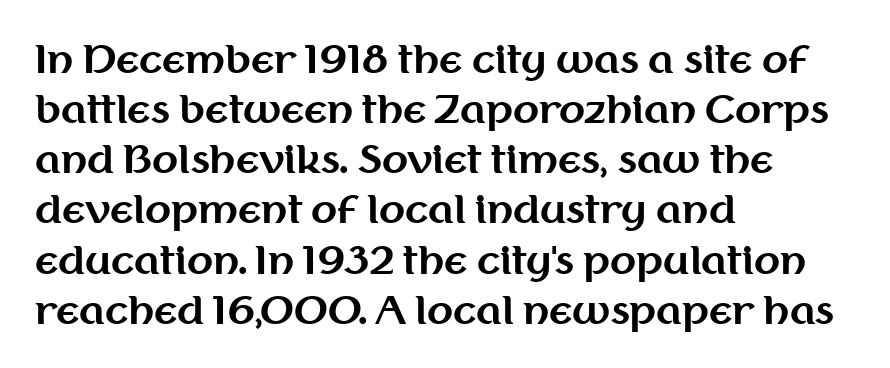
Q: Is the text bold? A: Yes.
Q: Is the text italic (slanted)? A: No, it is upright.
Q: Is the typeface a serif or a sans-serif typeface? A: Sans-serif.
Q: Is the text underlined? A: No.
Q: How is the paragraph aligned? A: Left-aligned.
Q: Is the spacing between letters normal or unusually wide? A: Normal.
Q: Is the spacing between lines tight, normal or loose? A: Normal.
Q: Width (condensed, normal, or wide)? A: Normal.
Q: Stroke contrast? A: Medium.
Q: x-height? A: Medium.
Q: Monospaced? A: No.
